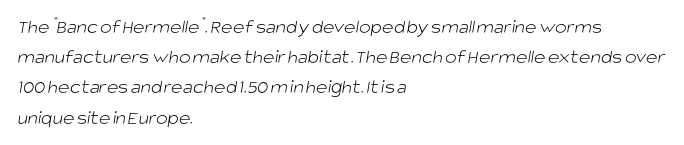
Q: Is the text bold? A: No.
Q: Is the text underlined? A: No.
Q: How is the paragraph aligned? A: Left-aligned.
Q: Is the spacing between letters normal or unusually wide? A: Normal.
Q: Is the spacing between lines tight, normal or loose? A: Normal.
